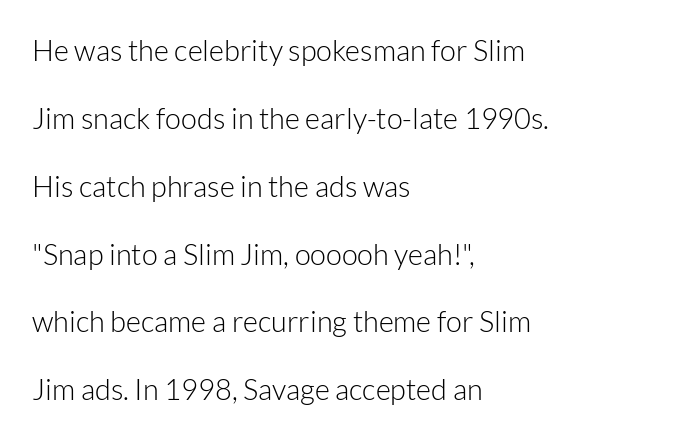
The image shows 29 px light sans-serif type, upright; set left-aligned, loose line spacing (2.34x), normal letter spacing, not underlined; low stroke contrast and a medium x-height.
